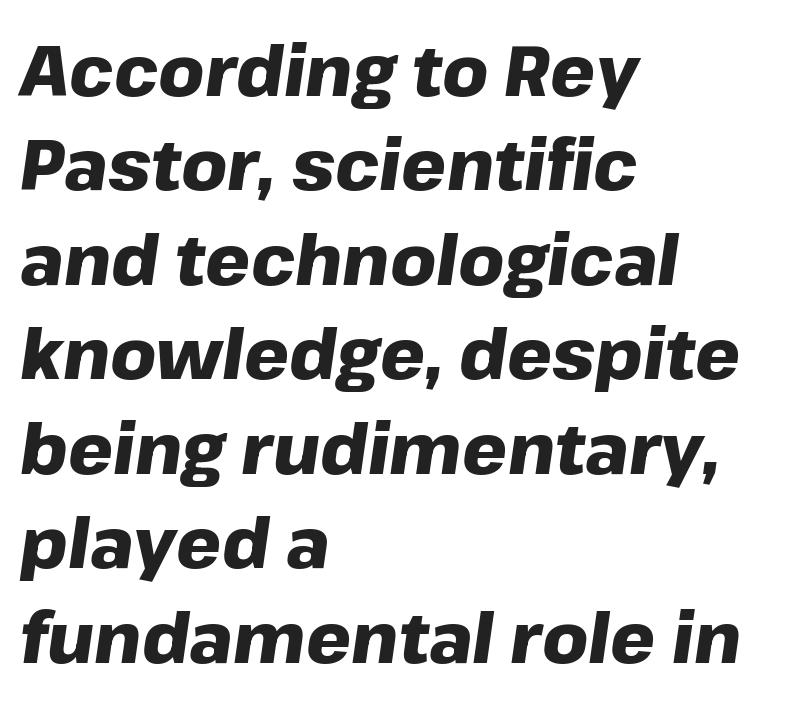
Q: Is the text bold? A: Yes.
Q: Is the text italic (slanted)? A: Yes, it leans right by about 8 degrees.
Q: Is the text underlined? A: No.
Q: How is the paragraph aligned? A: Left-aligned.
Q: Is the spacing between letters normal or unusually wide? A: Normal.
Q: Is the spacing between lines tight, normal or loose? A: Normal.
Q: Width (condensed, normal, or wide)? A: Normal.
Q: Stroke contrast? A: Low.
Q: x-height? A: Medium.
Q: Monospaced? A: No.
